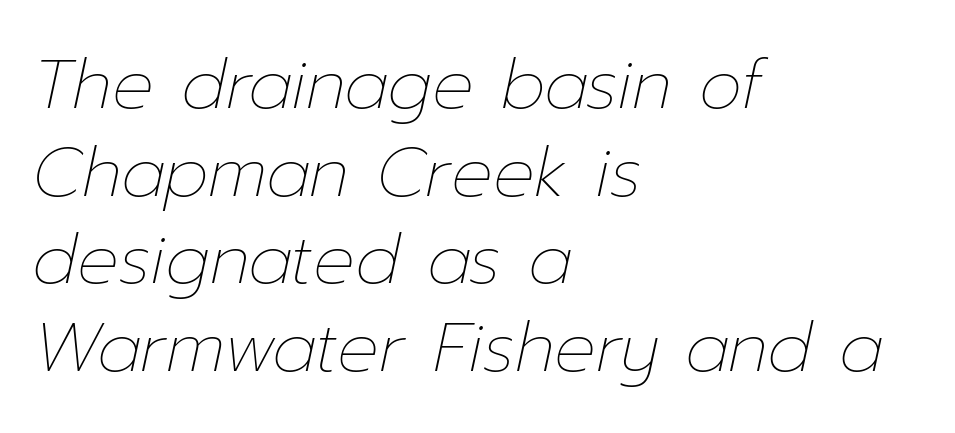
The image shows 69 px thin type, italic (leaning right); set left-aligned, normal line spacing (1.27x), normal letter spacing, not underlined; low stroke contrast and a medium x-height.
